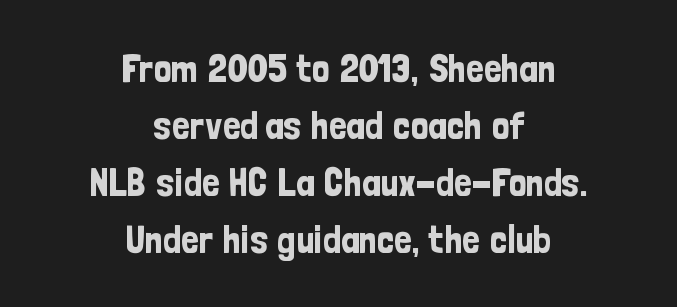
Q: Is the text italic (slanted)? A: No, it is upright.
Q: Is the typeface a serif or a sans-serif typeface? A: Sans-serif.
Q: Is the text underlined? A: No.
Q: How is the paragraph aligned? A: Centered.
Q: Is the spacing between letters normal or unusually wide? A: Normal.
Q: Is the spacing between lines tight, normal or loose? A: Normal.
Q: Width (condensed, normal, or wide)? A: Condensed.
Q: Stroke contrast? A: Low.
Q: x-height? A: Medium.
Q: Monospaced? A: No.
